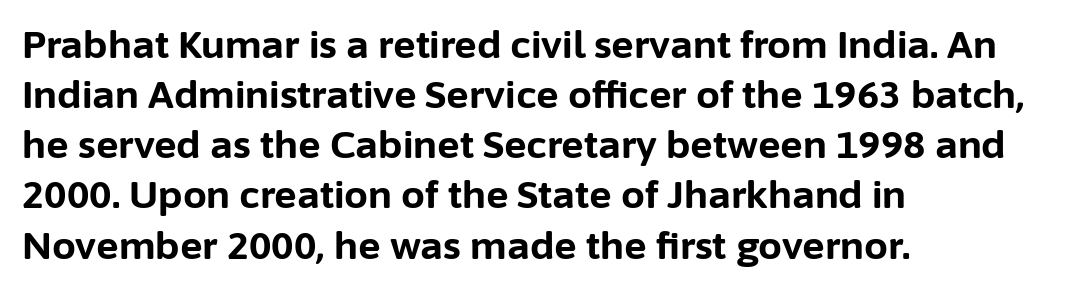
Q: Is the text bold? A: Yes.
Q: Is the text italic (slanted)? A: No, it is upright.
Q: Is the typeface a serif or a sans-serif typeface? A: Sans-serif.
Q: Is the text underlined? A: No.
Q: How is the paragraph aligned? A: Left-aligned.
Q: Is the spacing between letters normal or unusually wide? A: Normal.
Q: Is the spacing between lines tight, normal or loose? A: Normal.
Q: Width (condensed, normal, or wide)? A: Normal.
Q: Stroke contrast? A: Low.
Q: x-height? A: Medium.
Q: Monospaced? A: No.
